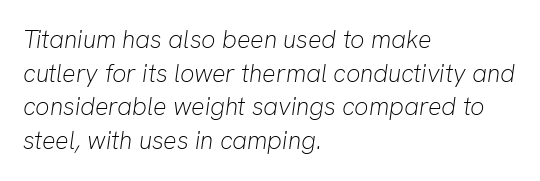
{"italic": "yes", "lean": "right", "slant_degrees": 8, "bold": "no", "underline": "no", "align": "left", "line_spacing": "normal", "line_spacing_ratio": 1.35, "letter_spacing": "normal", "letter_spacing_em": 0.0, "glyph_px": 25}
